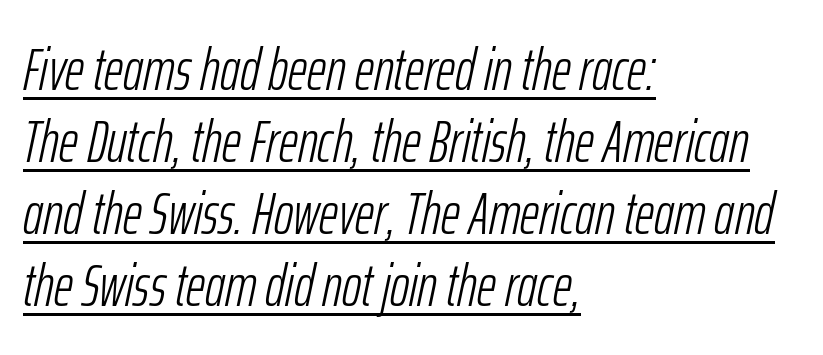
Q: Is the text bold? A: No.
Q: Is the text italic (slanted)? A: Yes, it leans right by about 12 degrees.
Q: Is the text underlined? A: Yes.
Q: How is the paragraph aligned? A: Left-aligned.
Q: Is the spacing between letters normal or unusually wide? A: Normal.
Q: Width (condensed, normal, or wide)? A: Condensed.
Q: Stroke contrast? A: Low.
Q: x-height? A: Medium.
Q: Monospaced? A: No.
